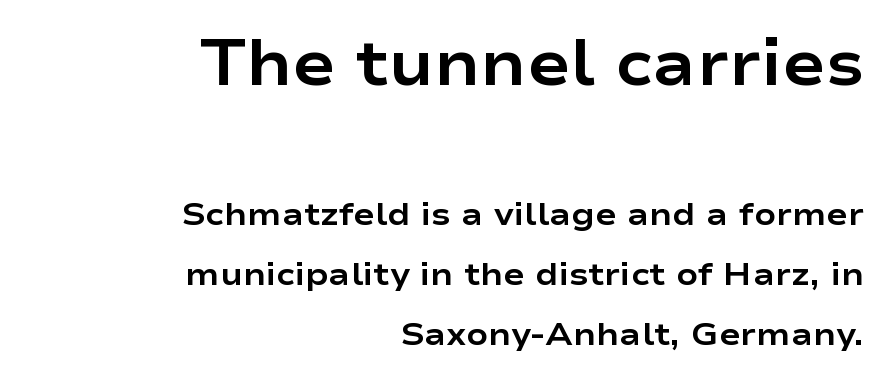
Style check: upright. Serif or sans? Sans — the stroke terminals are bare. Does extra space separate the letters? No, they use regular spacing. The words here are not underlined. You'd pick this weight for a headline — it's a proper bold.
